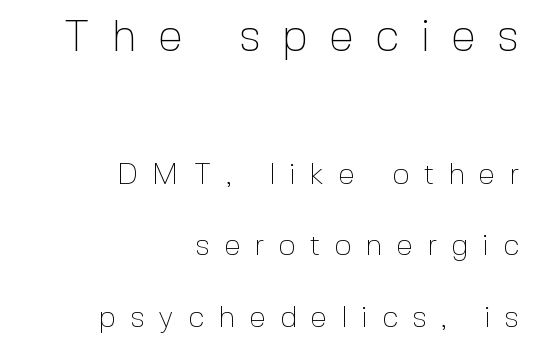
The foot of each line stays bare and open. Reading top to bottom, the characters get smaller at the block break. Vertical spacing — loose. The typesetting does not lean heavy: it is not bold.
